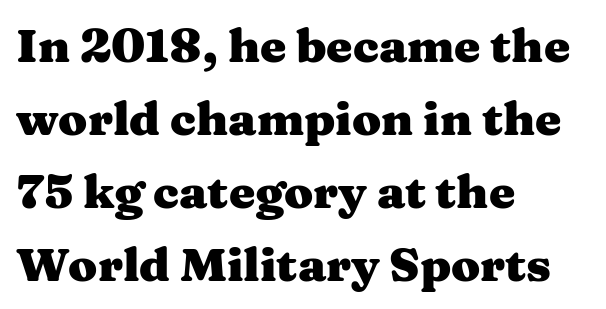
Q: Is the text bold? A: Yes.
Q: Is the text italic (slanted)? A: No, it is upright.
Q: Is the typeface a serif or a sans-serif typeface? A: Serif.
Q: Is the text underlined? A: No.
Q: How is the paragraph aligned? A: Left-aligned.
Q: Is the spacing between letters normal or unusually wide? A: Normal.
Q: Is the spacing between lines tight, normal or loose? A: Normal.
Q: Width (condensed, normal, or wide)? A: Wide.
Q: Stroke contrast? A: Medium.
Q: x-height? A: Medium.
Q: Monospaced? A: No.
